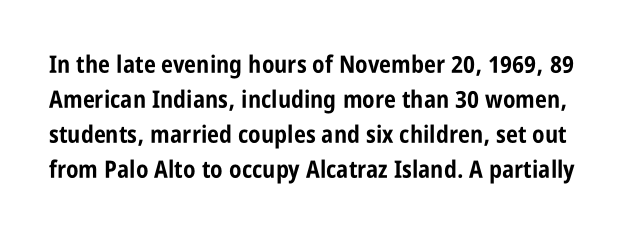
{"italic": "no", "bold": "yes", "underline": "no", "line_spacing": "normal", "line_spacing_ratio": 1.46, "letter_spacing": "normal", "letter_spacing_em": 0.0, "glyph_px": 24}
